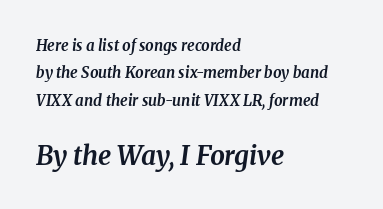
Q: Is the text bold? A: Yes.
Q: Is the text italic (slanted)? A: Yes, it leans right by about 8 degrees.
Q: Is the text underlined? A: No.
Q: How is the paragraph aligned? A: Left-aligned.
Q: Is the spacing between letters normal or unusually wide? A: Normal.
Q: Which block of text is set in a larger size, the first (top) or the second (bottom)? A: The second (bottom) one.
